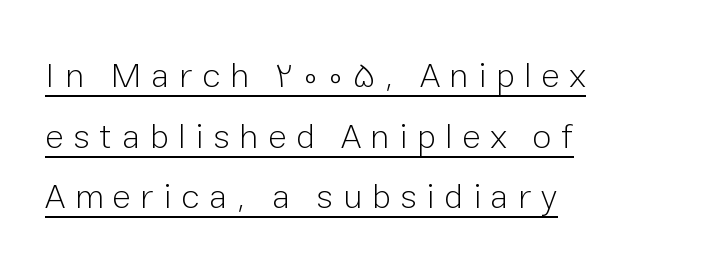
The image shows 35 px light sans-serif type, upright; set left-aligned, line spacing 1.73x, unusually wide letter spacing (+0.27 em), underlined; low stroke contrast and a medium x-height.
